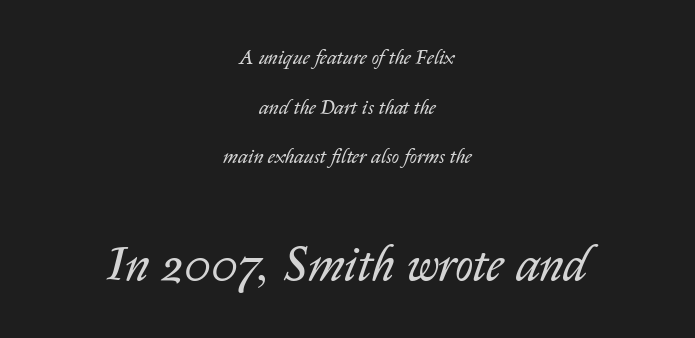
Baseline-to-baseline distance is far greater than the letter height. Ink coverage per letter is moderate at most. Varying glyph widths throughout — classic text-font behaviour. Words float on clear page, feet unadorned. The horizontal fit of the characters is conventional and even. The rendering positions every line midway between the sides.
